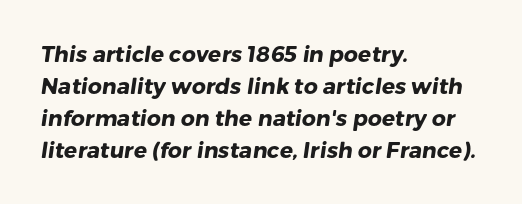
Unmarked baselines from the first word to the last. This rendering leaves character spacing at its baseline value. If you drew a ruler down the left edge, every line would touch it. The rendering uses a bold face; every stroke is thick and dark. Notice how descenders clear the ascenders below comfortably — that's standard leading.
